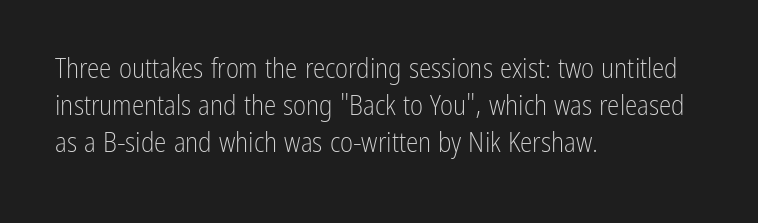
The image shows 28 px light, condensed sans-serif type, upright; set left-aligned, normal line spacing (1.32x), normal letter spacing, not underlined; low stroke contrast and a medium x-height.
